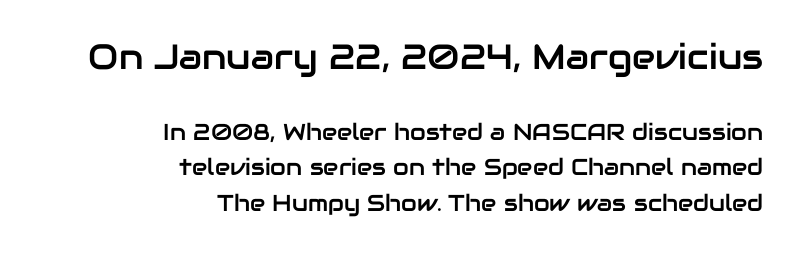
{"serif": "no", "italic": "no", "width": "normal", "stroke_contrast": "low", "x_height": "medium", "monospaced": "no", "underline": "no", "align": "right", "line_spacing": "normal", "line_spacing_ratio": 1.56, "letter_spacing": "normal", "letter_spacing_em": 0.0, "larger_block": "first", "size_ratio": 1.52, "glyph_px": 35}
